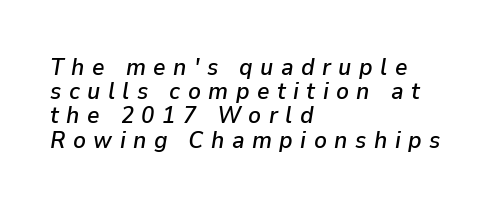
{"italic": "yes", "lean": "right", "slant_degrees": 9, "underline": "no", "align": "left", "line_spacing": "tight", "line_spacing_ratio": 1.01, "letter_spacing": "wide", "letter_spacing_em": 0.31, "glyph_px": 24}
